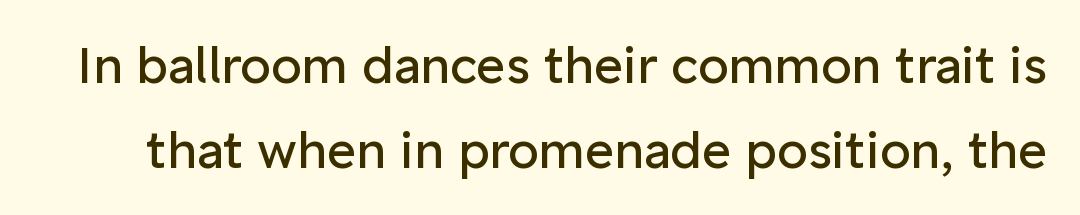
This is sans-serif lettering, the kind often seen on screens and signage. The letters advance in unequal steps, a hallmark of proportional type. Has an underline been added? It has not. Standard letterfit; no display-style spreading of the glyphs. Style check: upright. The strokes carry an ordinary text weight at most.
